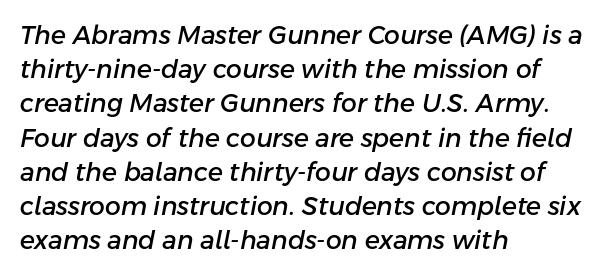
{"italic": "yes", "lean": "right", "slant_degrees": 11, "underline": "no", "align": "left", "line_spacing": "normal", "line_spacing_ratio": 1.37, "letter_spacing": "normal", "letter_spacing_em": 0.0, "glyph_px": 25}
